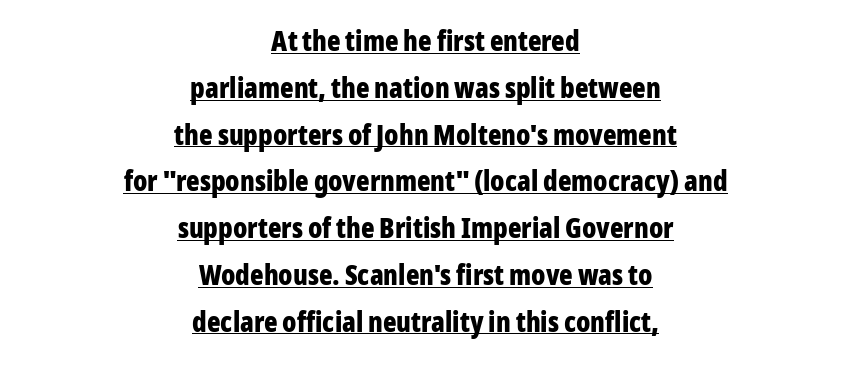
Q: Is the text bold? A: Yes.
Q: Is the text italic (slanted)? A: No, it is upright.
Q: Is the typeface a serif or a sans-serif typeface? A: Sans-serif.
Q: Is the text underlined? A: Yes.
Q: How is the paragraph aligned? A: Centered.
Q: Is the spacing between letters normal or unusually wide? A: Normal.
Q: Is the spacing between lines tight, normal or loose? A: Normal.
Q: Width (condensed, normal, or wide)? A: Condensed.
Q: Stroke contrast? A: Low.
Q: x-height? A: Medium.
Q: Monospaced? A: No.
